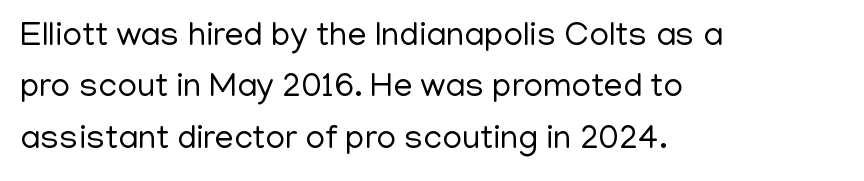
Q: Is the text bold? A: No.
Q: Is the text italic (slanted)? A: No, it is upright.
Q: Is the typeface a serif or a sans-serif typeface? A: Sans-serif.
Q: Is the text underlined? A: No.
Q: How is the paragraph aligned? A: Left-aligned.
Q: Is the spacing between letters normal or unusually wide? A: Normal.
Q: Is the spacing between lines tight, normal or loose? A: Normal.
Q: Width (condensed, normal, or wide)? A: Normal.
Q: Stroke contrast? A: Low.
Q: x-height? A: Medium.
Q: Monospaced? A: No.
